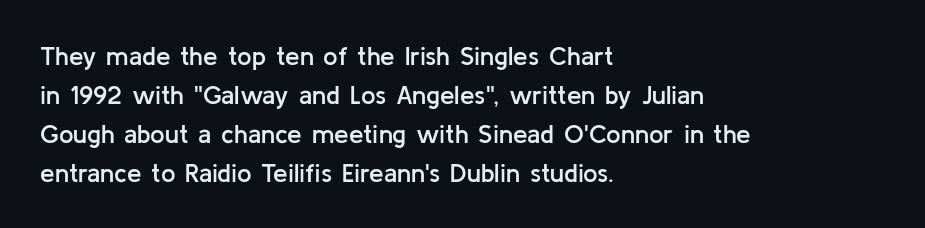
Q: Is the text bold? A: Semi-bold.
Q: Is the text italic (slanted)? A: No, it is upright.
Q: Is the text underlined? A: No.
Q: How is the paragraph aligned? A: Left-aligned.
Q: Is the spacing between letters normal or unusually wide? A: Normal.
Q: Is the spacing between lines tight, normal or loose? A: Normal.
